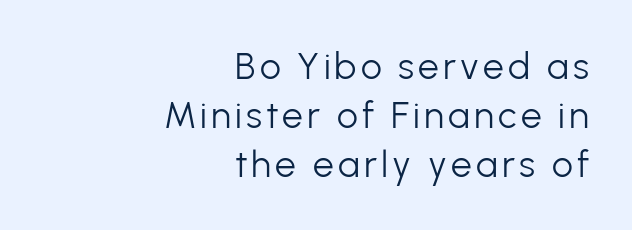
Q: Is the text bold? A: No.
Q: Is the text italic (slanted)? A: No, it is upright.
Q: Is the typeface a serif or a sans-serif typeface? A: Sans-serif.
Q: Is the text underlined? A: No.
Q: How is the paragraph aligned? A: Right-aligned.
Q: Is the spacing between lines tight, normal or loose? A: Normal.
Q: Width (condensed, normal, or wide)? A: Normal.
Q: Stroke contrast? A: Low.
Q: x-height? A: Medium.
Q: Monospaced? A: No.
